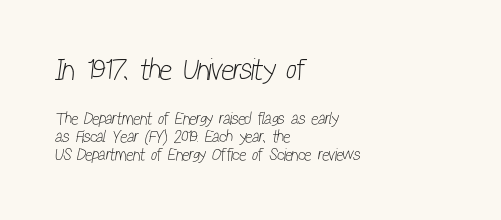
{"serif": "no", "bold": "no", "weight": "light", "width": "condensed", "stroke_contrast": "low", "x_height": "medium", "monospaced": "no", "underline": "no", "align": "left", "line_spacing": "tight", "line_spacing_ratio": 1.05, "letter_spacing": "normal", "letter_spacing_em": 0.0, "larger_block": "first", "size_ratio": 1.76, "glyph_px": 30}
